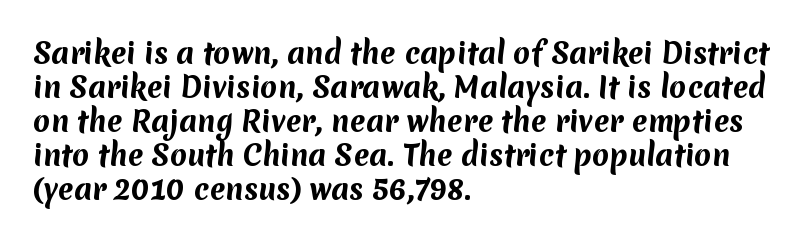
{"serif": "no", "bold": "yes", "weight": "bold", "width": "normal", "stroke_contrast": "medium", "x_height": "medium", "monospaced": "no", "underline": "no", "align": "left", "line_spacing_ratio": 1.21, "letter_spacing": "normal", "letter_spacing_em": 0.0, "glyph_px": 28}
